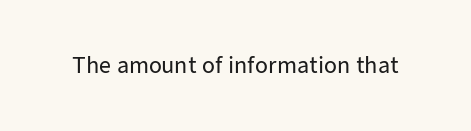
Q: Is the text italic (slanted)? A: No, it is upright.
Q: Is the text underlined? A: No.
Q: Is the spacing between letters normal or unusually wide? A: Normal.
